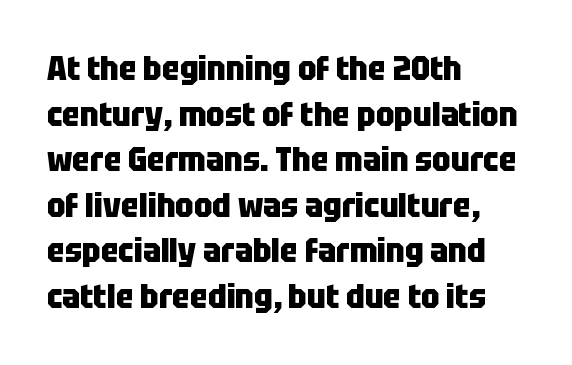
{"serif": "no", "italic": "no", "bold": "yes", "weight": "heavy", "width": "condensed", "stroke_contrast": "low", "x_height": "large", "monospaced": "no", "underline": "no", "align": "left", "line_spacing": "normal", "line_spacing_ratio": 1.38, "letter_spacing": "normal", "letter_spacing_em": 0.0, "glyph_px": 33}
